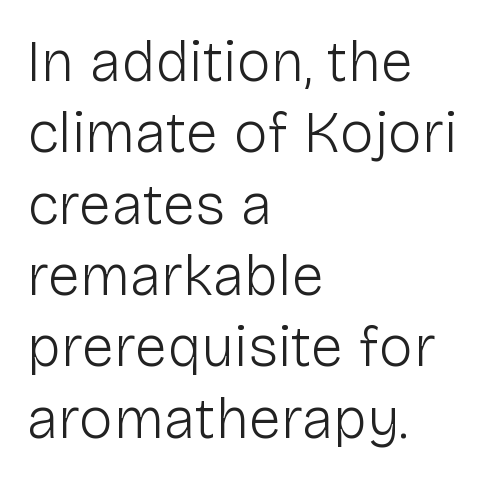
{"serif": "no", "italic": "no", "bold": "no", "weight": "light", "width": "normal", "stroke_contrast": "low", "x_height": "medium", "monospaced": "no", "underline": "no", "align": "left", "line_spacing_ratio": 1.23, "letter_spacing": "normal", "letter_spacing_em": 0.0, "glyph_px": 58}
